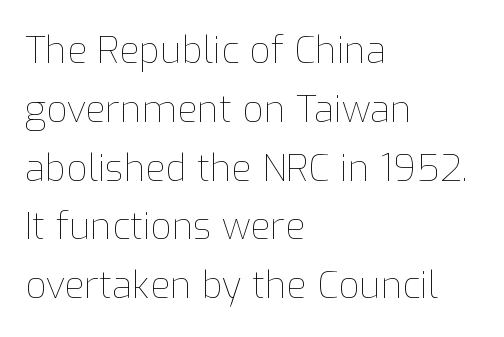
Q: Is the text bold? A: No.
Q: Is the text italic (slanted)? A: No, it is upright.
Q: Is the text underlined? A: No.
Q: How is the paragraph aligned? A: Left-aligned.
Q: Is the spacing between letters normal or unusually wide? A: Normal.
Q: Is the spacing between lines tight, normal or loose? A: Normal.
Q: Width (condensed, normal, or wide)? A: Normal.
Q: Stroke contrast? A: Low.
Q: x-height? A: Medium.
Q: Monospaced? A: No.
